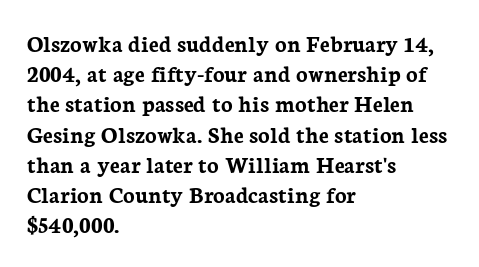
The ragged edge is on the right, which tells us the setting is flush left. The space beneath each line is pristine and unruled. This rendering leaves character spacing at its baseline value. The passage shown stacks its lines at a standard gap. Italic? Not at all — the glyphs are vertical. Emphasis by weight is at full strength: bold.
